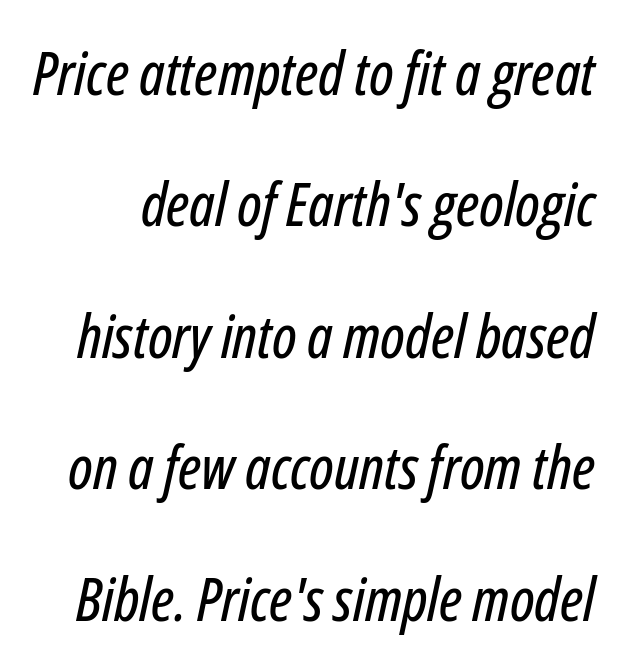
The image shows 60 px condensed type, italic (leaning right); set loose line spacing (2.19x), normal letter spacing, not underlined; low stroke contrast and a medium x-height.
